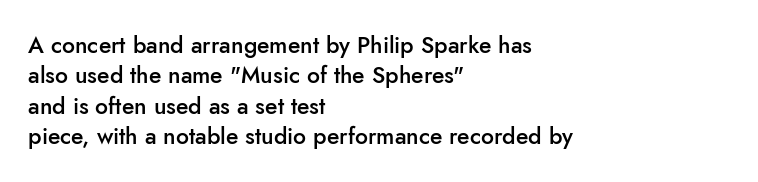
{"italic": "no", "bold": "semi", "underline": "no", "align": "left", "line_spacing": "normal", "line_spacing_ratio": 1.32, "letter_spacing": "normal", "letter_spacing_em": 0.0, "glyph_px": 23}
